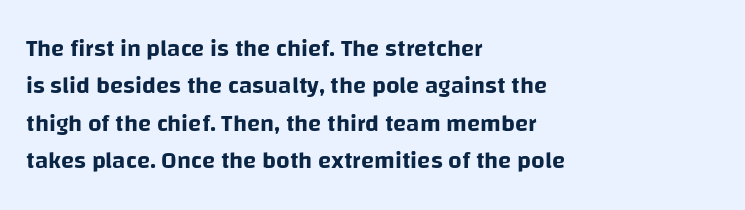
{"italic": "no", "underline": "no", "align": "left", "line_spacing": "normal", "line_spacing_ratio": 1.56, "letter_spacing": "normal", "letter_spacing_em": 0.0, "glyph_px": 24}
